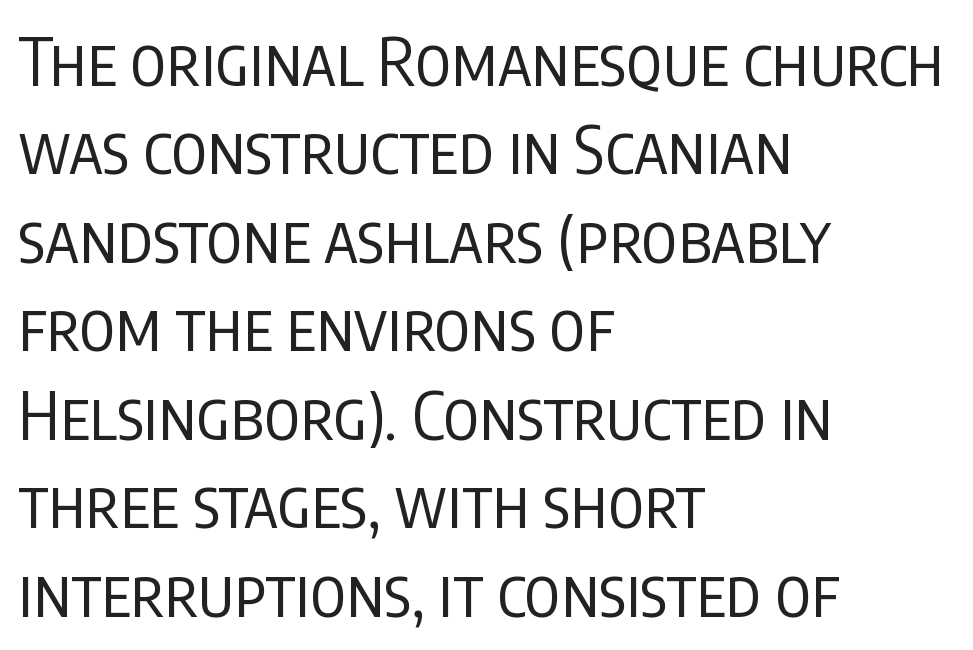
The type is set solid horizontally, with unmodified tracking. Plain, unruled lines of type. Unlike a traditional serif, this face leaves its strokes unadorned. Posture: vertical. Note the varied advance widths — an 'i' is clearly narrower than an 'm'. This block has exactly the height ordinary leading produces.
